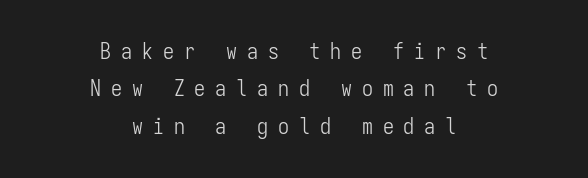
Q: Is the text bold? A: No.
Q: Is the text italic (slanted)? A: No, it is upright.
Q: Is the text underlined? A: No.
Q: How is the paragraph aligned? A: Centered.
Q: Is the spacing between letters normal or unusually wide? A: Unusually wide.
Q: Is the spacing between lines tight, normal or loose? A: Normal.
